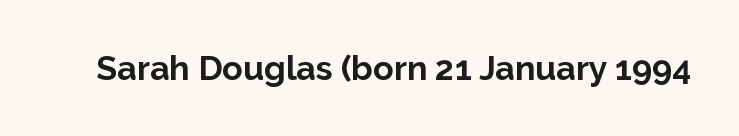
The image shows 34 px bold sans-serif type, upright; set normal letter spacing, not underlined; low stroke contrast and a medium x-height.
